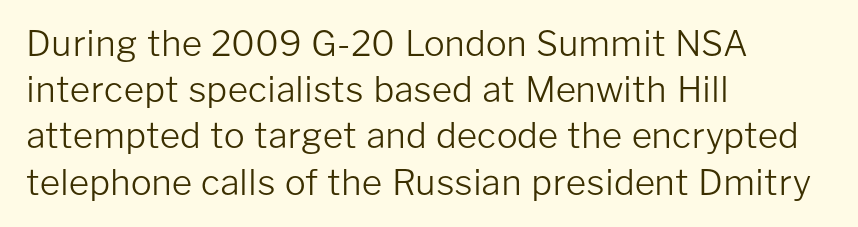
Summary of vertical rhythm: regular, with standard interline spacing. Students, note that the glyphs here touch the page at normal intervals. The specimen omits any rule beneath the text block's lines. Weight: regular or lighter. The specimen reads as upright at a glance. Teacher's note: observe the even left margin — that is flush-left alignment.
